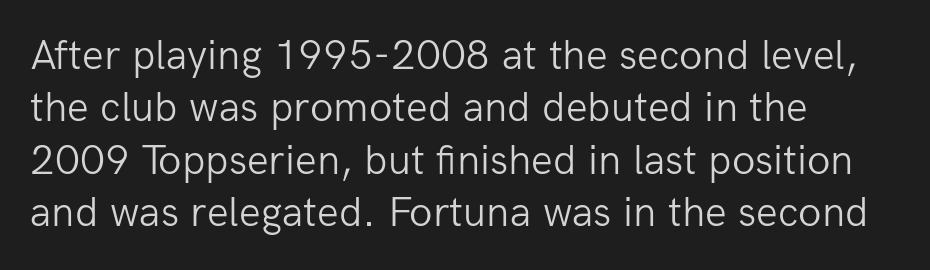
Is the type heavy? It reads as light-to-regular instead. Nothing sits at the stroke ends, so this counts as sans-serif. Default kerning and tracking; the words read as compact shapes. Every row of glyphs begins at an identical x-position on the left.
